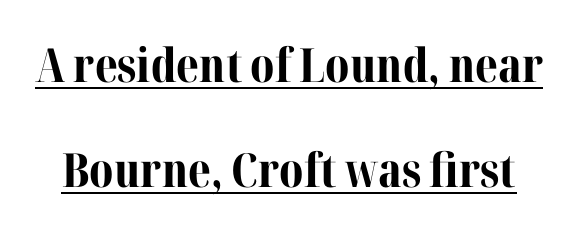
Default kerning and tracking; the words read as compact shapes. It's the straight-up-and-down kind of type. Its strokes are broad and dark, the hallmark of bold type. The passage shown is underscored from start to finish.
